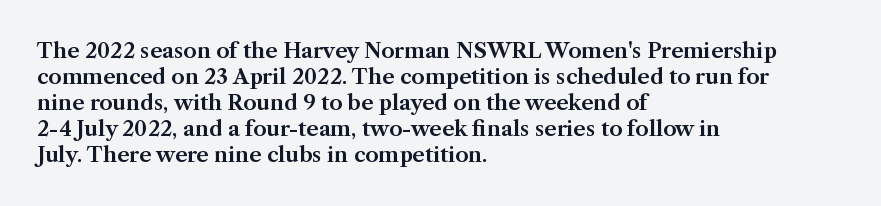
{"italic": "no", "underline": "no", "align": "left", "line_spacing_ratio": 1.24, "letter_spacing": "normal", "letter_spacing_em": 0.0, "glyph_px": 21}
